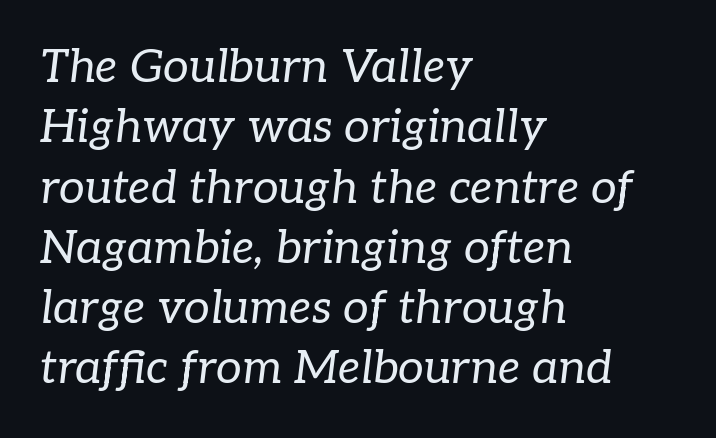
The image shows 46 px regular-weight serif type, italic (leaning right); set left-aligned, normal line spacing (1.31x), normal letter spacing, not underlined; low stroke contrast and a medium x-height.
